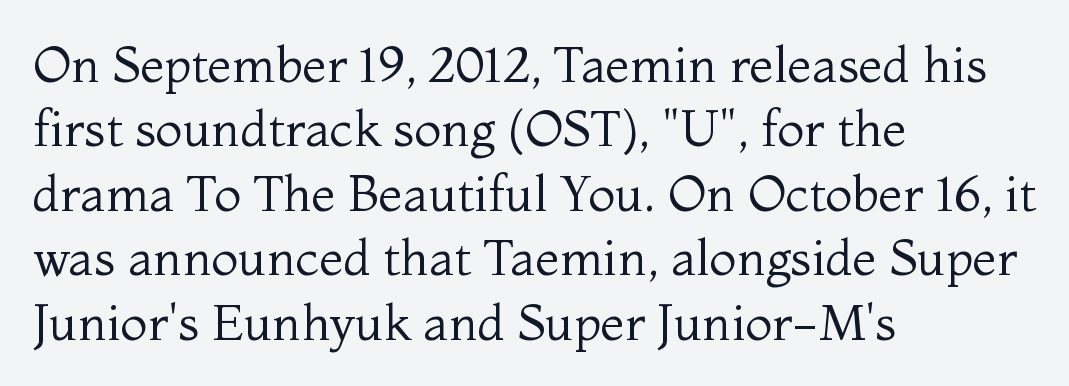
The compositor pushed each line to the left boundary. The letters sit at their default tracking, neither squeezed nor spread. Nothing heavy about these letters — not bold at all. A clean baseline with only descenders dipping below it. Do the characters align in a grid? No, the font is proportional. Vertically, the passage feels balanced, rows spaced as you'd expect.
